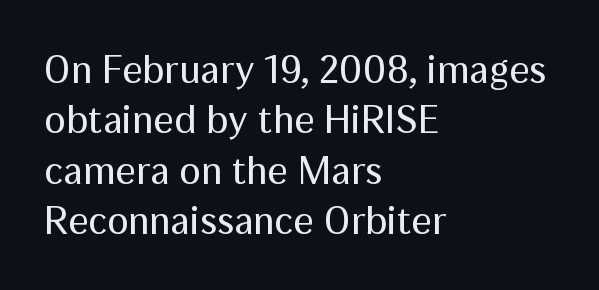
Q: Is the text bold? A: No.
Q: Is the text italic (slanted)? A: No, it is upright.
Q: Is the typeface a serif or a sans-serif typeface? A: Sans-serif.
Q: Is the text underlined? A: No.
Q: How is the paragraph aligned? A: Left-aligned.
Q: Is the spacing between letters normal or unusually wide? A: Normal.
Q: Is the spacing between lines tight, normal or loose? A: Normal.
Q: Width (condensed, normal, or wide)? A: Normal.
Q: Stroke contrast? A: Medium.
Q: x-height? A: Medium.
Q: Monospaced? A: No.
